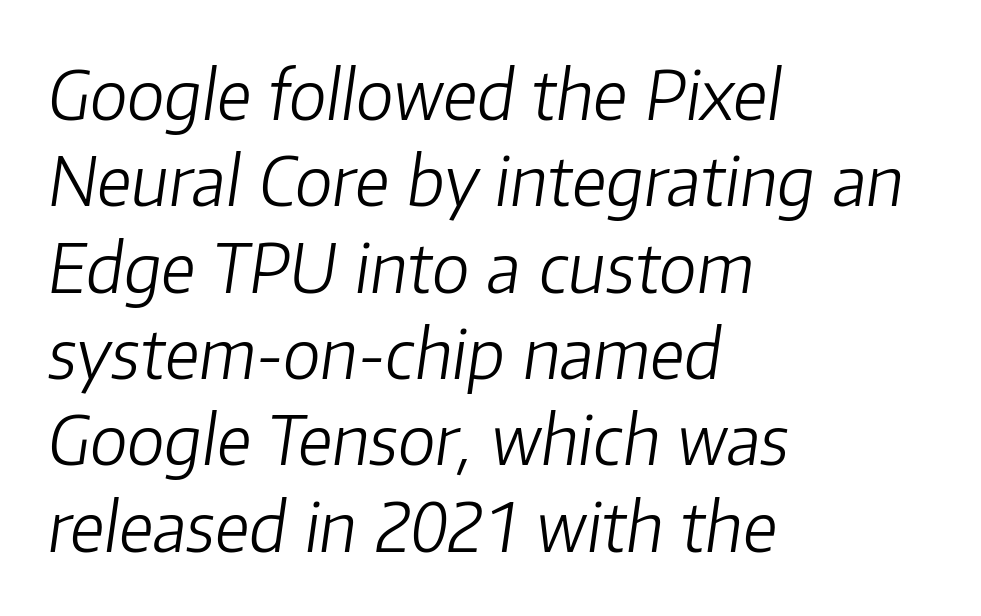
{"italic": "yes", "lean": "right", "slant_degrees": 8, "bold": "no", "weight": "light", "width": "normal", "stroke_contrast": "low", "x_height": "medium", "monospaced": "no", "underline": "no", "align": "left", "line_spacing": "normal", "line_spacing_ratio": 1.27, "letter_spacing": "normal", "letter_spacing_em": 0.0, "glyph_px": 68}
